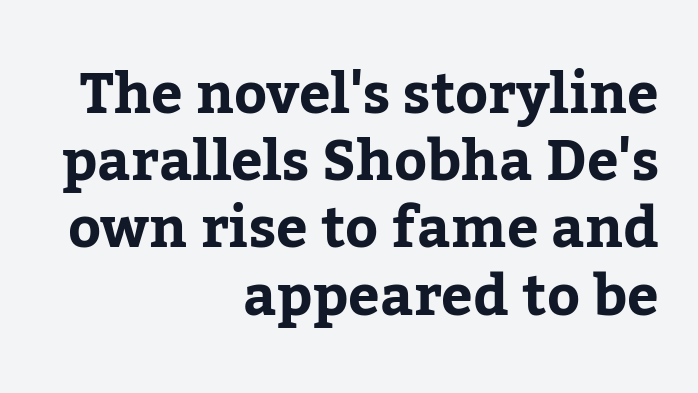
{"serif": "yes", "italic": "no", "width": "normal", "stroke_contrast": "low", "x_height": "medium", "monospaced": "no", "underline": "no", "align": "right", "line_spacing_ratio": 1.2, "letter_spacing": "normal", "letter_spacing_em": 0.0, "glyph_px": 56}
